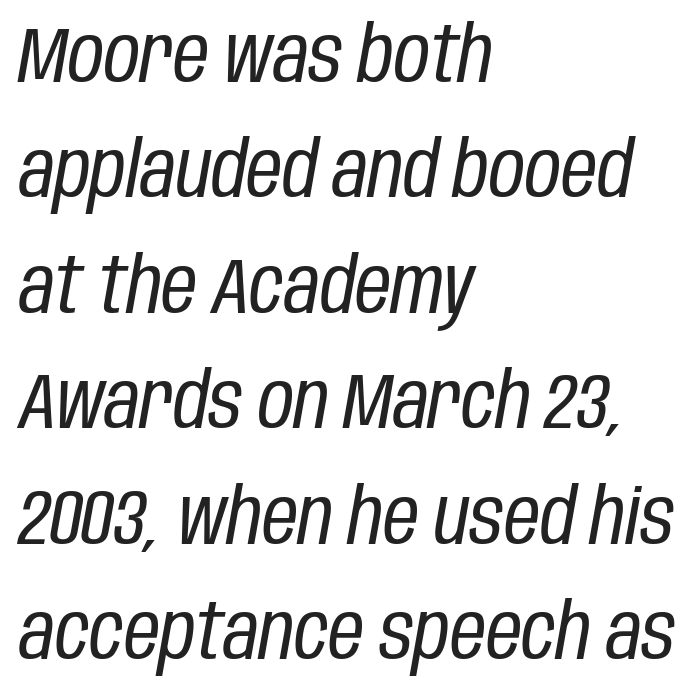
Inter-character spacing is left at the font's built-in metrics. The specimen reads as italic at a glance. Note the varied advance widths — an 'i' is clearly narrower than an 'm'. The line-height multiplier appears to be the usual default. The characters are drawn with everyday or finer stroke widths. Reading down the block, your eye returns to a fixed left position each line.
